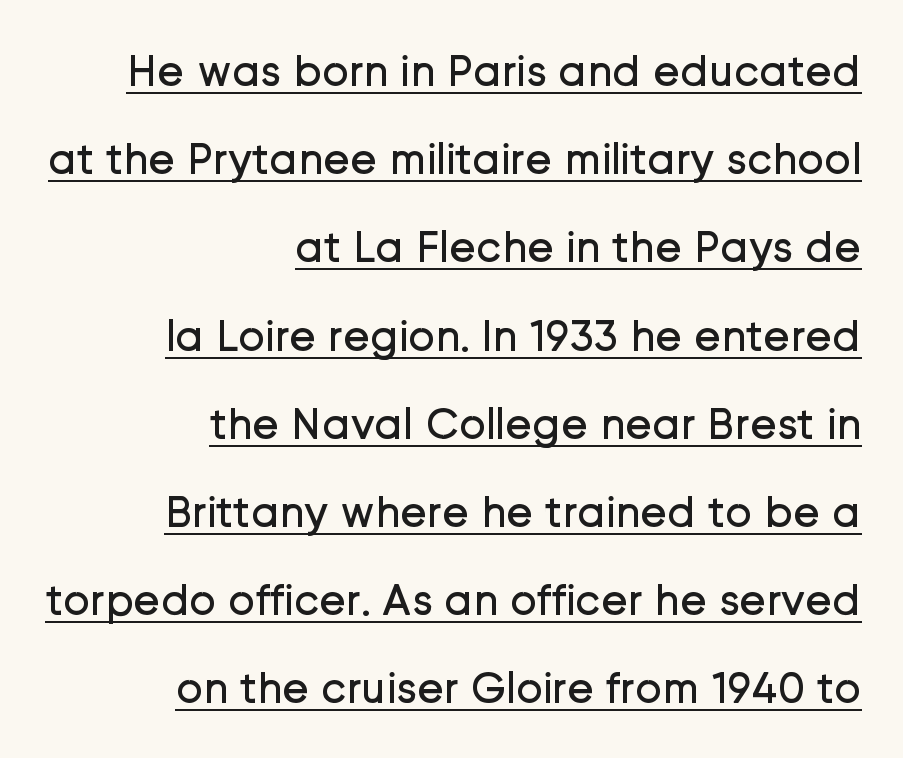
Here the designer chose a conventional face with non-uniform glyph widths. How would I describe the line gaps? Wide and relaxed. Glyph-to-glyph distance matches everyday printed text. The typesetting does not lean heavy: it is not bold. Every stem runs plumb, perpendicular to the baseline.
